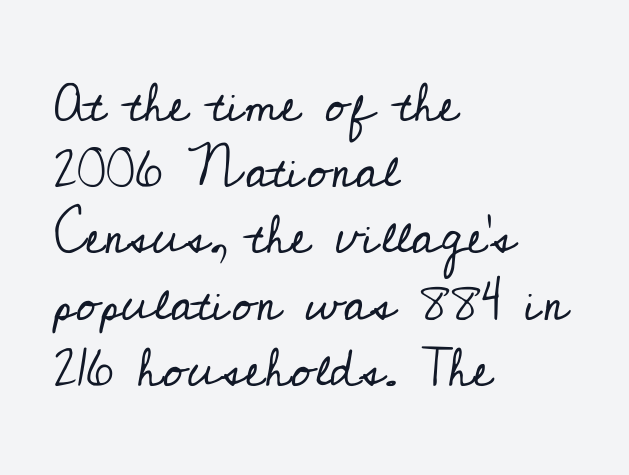
Q: Is the text bold? A: No.
Q: Is the text italic (slanted)? A: Yes.
Q: Is the typeface a serif or a sans-serif typeface? A: Serif.
Q: Is the text underlined? A: No.
Q: How is the paragraph aligned? A: Left-aligned.
Q: Is the spacing between letters normal or unusually wide? A: Normal.
Q: Is the spacing between lines tight, normal or loose? A: Normal.
Q: Width (condensed, normal, or wide)? A: Normal.
Q: Stroke contrast? A: Low.
Q: x-height? A: Small.
Q: Monospaced? A: No.
